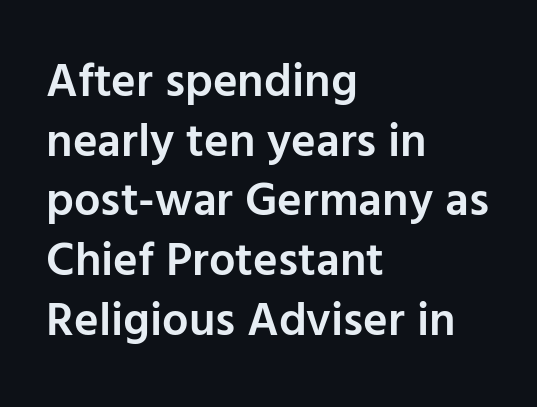
The image shows 47 px semibold sans-serif type, upright; set left-aligned, normal line spacing (1.27x), normal letter spacing, not underlined; low stroke contrast and a medium x-height.
